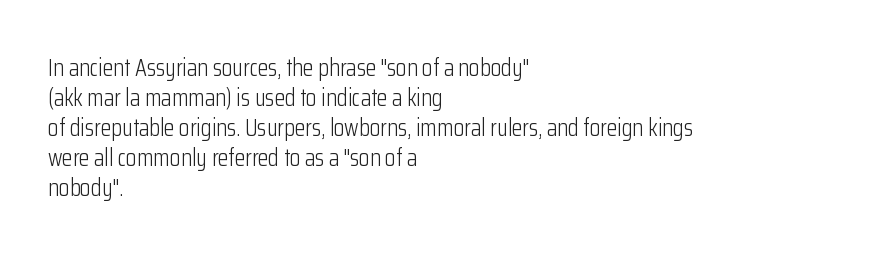
Q: Is the text bold? A: No.
Q: Is the text italic (slanted)? A: No, it is upright.
Q: Is the text underlined? A: No.
Q: How is the paragraph aligned? A: Left-aligned.
Q: Is the spacing between letters normal or unusually wide? A: Normal.
Q: Is the spacing between lines tight, normal or loose? A: Normal.
